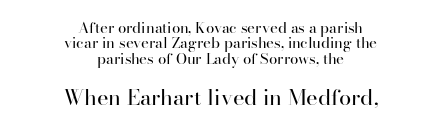
The image shows 22 px text type, upright; set centered, tight line spacing (1.03x), normal letter spacing, not underlined; the second (bottom) block is 1.47x larger.
